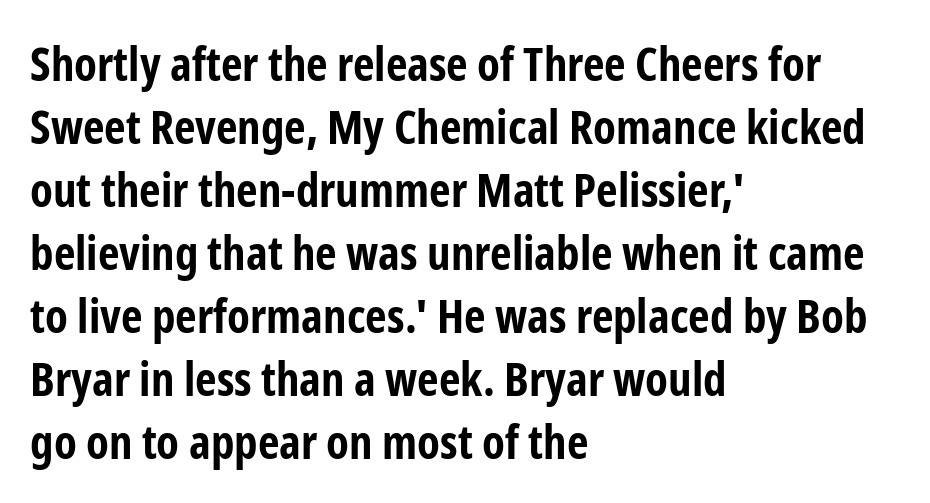
Whoever set this chose a conventional vertical rhythm. Look at the tracking — it's just the regular setting, nothing added. The space beneath each line is pristine and unruled. Every stem runs plumb, perpendicular to the baseline. Classification — sans serif.
